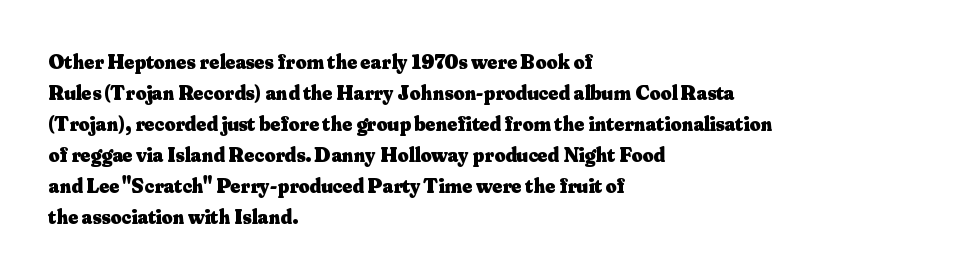
The image shows 21 px bold type, upright; set left-aligned, normal line spacing (1.48x), normal letter spacing, not underlined.
